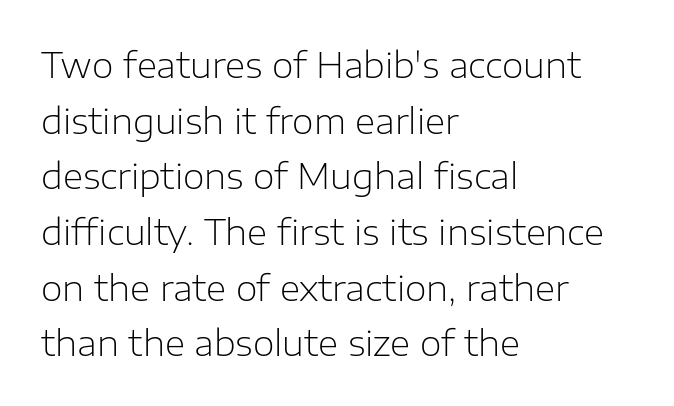
Check under the words: just untouched page. Stroke terminals: plain, sans-serif. Characters follow at the spacing the type designer built in. Stems here are at most as thick as an everyday book face.
